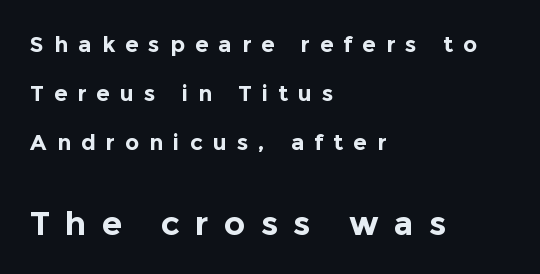
Q: Is the text bold? A: Yes.
Q: Is the text italic (slanted)? A: No, it is upright.
Q: Is the typeface a serif or a sans-serif typeface? A: Sans-serif.
Q: Is the text underlined? A: No.
Q: How is the paragraph aligned? A: Left-aligned.
Q: Is the spacing between letters normal or unusually wide? A: Unusually wide.
Q: Is the spacing between lines tight, normal or loose? A: Loose.
Q: Which block of text is set in a larger size, the first (top) or the second (bottom)? A: The second (bottom) one.
Q: Width (condensed, normal, or wide)? A: Normal.
Q: x-height? A: Medium.
Q: Monospaced? A: No.
